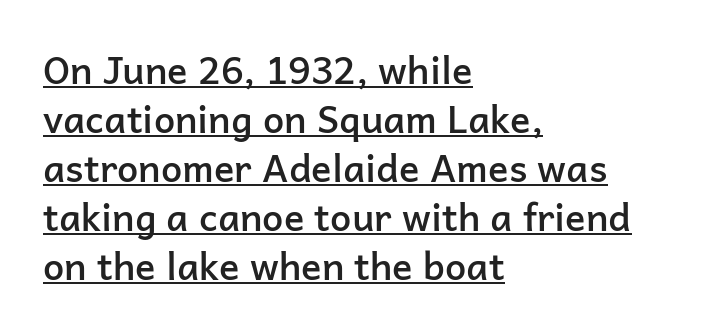
{"serif": "no", "italic": "no", "bold": "semi", "weight": "semibold", "width": "normal", "stroke_contrast": "low", "x_height": "medium", "monospaced": "no", "underline": "yes", "align": "left", "line_spacing": "normal", "line_spacing_ratio": 1.29, "letter_spacing": "normal", "letter_spacing_em": 0.0, "glyph_px": 38}
